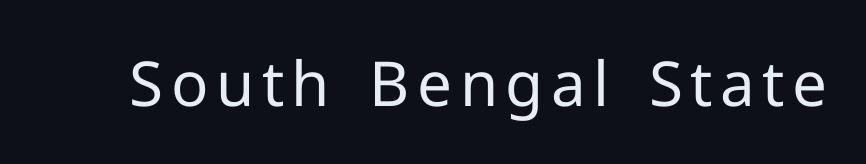
Q: Is the text bold? A: No.
Q: Is the text italic (slanted)? A: No, it is upright.
Q: Is the typeface a serif or a sans-serif typeface? A: Sans-serif.
Q: Is the text underlined? A: No.
Q: Width (condensed, normal, or wide)? A: Normal.
Q: Stroke contrast? A: Low.
Q: x-height? A: Medium.
Q: Monospaced? A: No.
